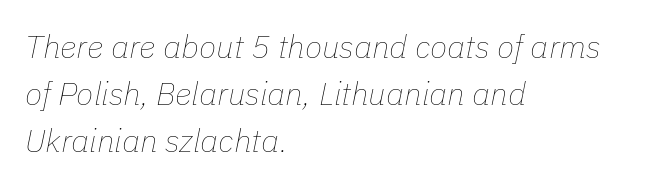
The type is set solid horizontally, with unmodified tracking. Proportional: the letters do not fall into vertical columns. How would I describe the line gaps? Plain and ordinary. An italicized treatment has been applied to the whole sample.
